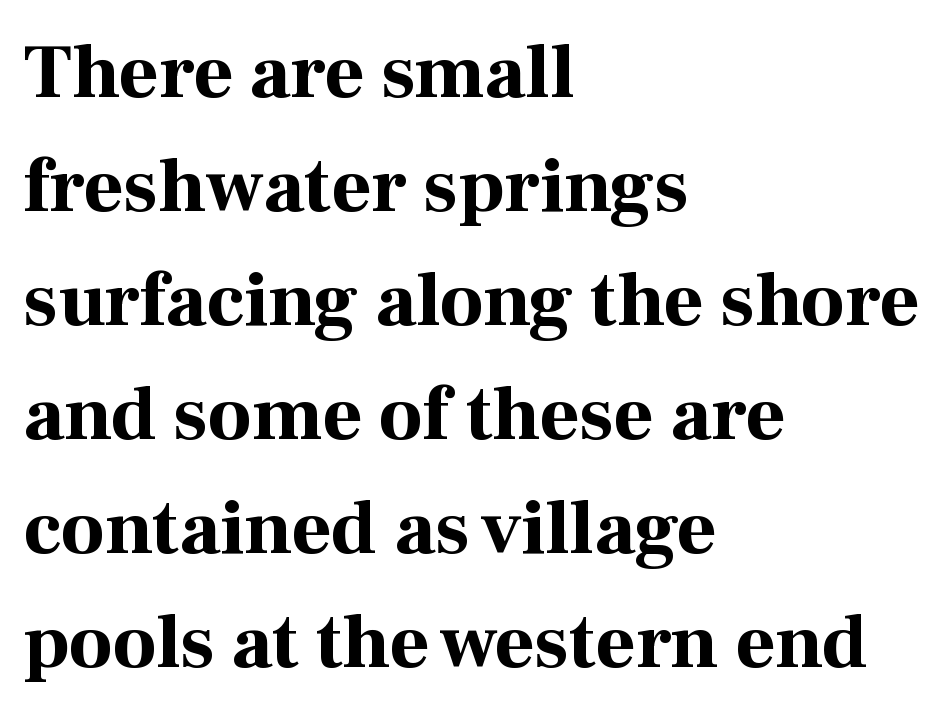
The image shows 77 px bold serif type, upright; set left-aligned, normal line spacing (1.48x), normal letter spacing, not underlined; high stroke contrast and a medium x-height.
